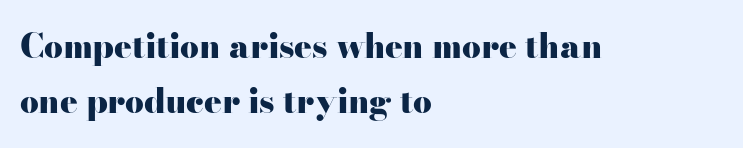
Q: Is the text bold? A: Yes.
Q: Is the text italic (slanted)? A: No, it is upright.
Q: Is the typeface a serif or a sans-serif typeface? A: Serif.
Q: Is the text underlined? A: No.
Q: How is the paragraph aligned? A: Left-aligned.
Q: Is the spacing between letters normal or unusually wide? A: Normal.
Q: Is the spacing between lines tight, normal or loose? A: Normal.
Q: Width (condensed, normal, or wide)? A: Wide.
Q: Stroke contrast? A: High.
Q: x-height? A: Small.
Q: Monospaced? A: No.
